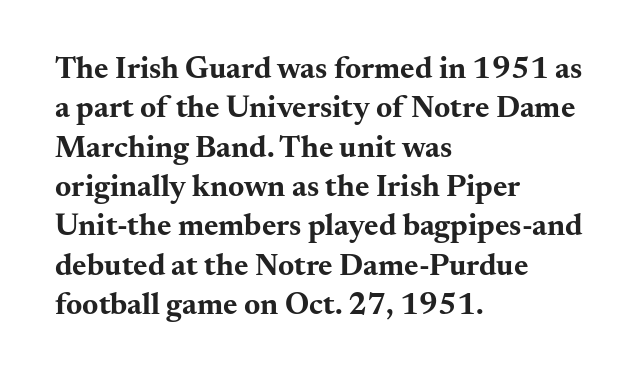
The image shows 31 px bold, wide serif type, upright; set left-aligned, normal line spacing (1.27x), normal letter spacing, not underlined; medium stroke contrast and a small x-height.
